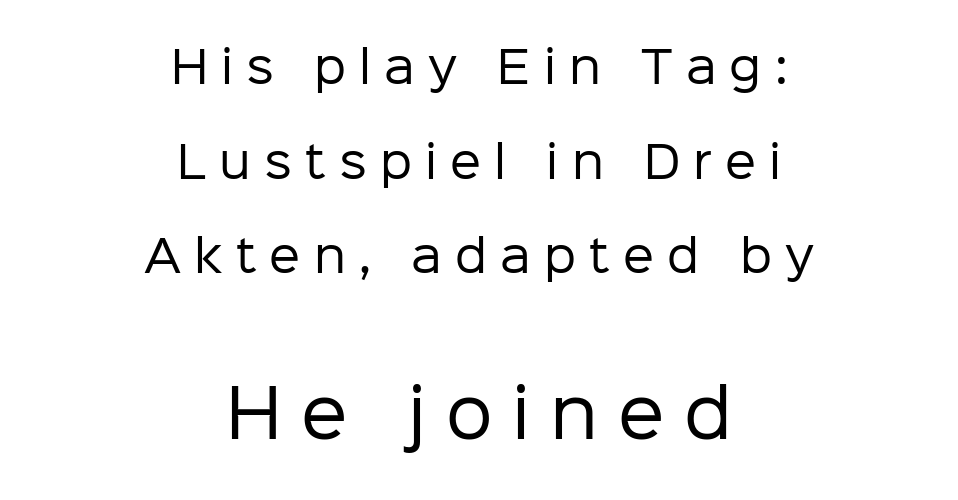
The image shows 66 px regular-weight sans-serif type, upright; set centered, loose line spacing (2.15x), unusually wide letter spacing (+0.3 em), not underlined; the second (bottom) block is 1.5x larger; low stroke contrast and a medium x-height.
